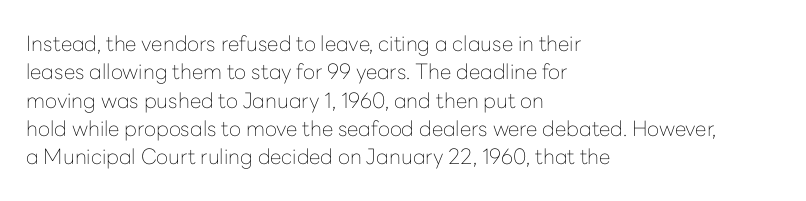
{"italic": "no", "bold": "no", "underline": "no", "align": "left", "line_spacing": "normal", "line_spacing_ratio": 1.35, "letter_spacing": "normal", "letter_spacing_em": 0.0, "glyph_px": 21}
